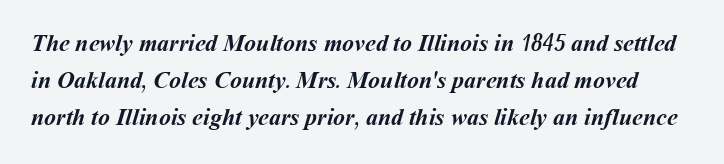
The image shows 24 px bold type; set normal line spacing (1.54x), normal letter spacing, not underlined.
